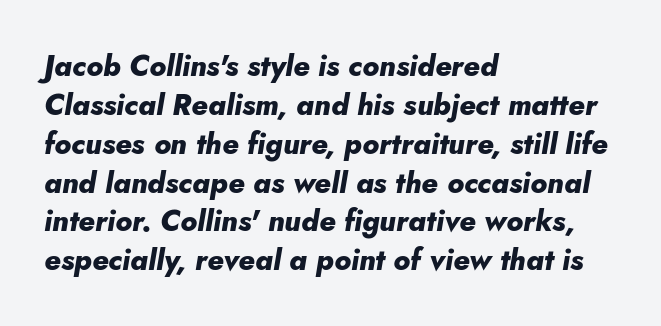
These lines keep a tight, regular rhythm from letter to letter. A typesetter would call this leading conventional body-copy spacing. In CSS terms this would be text-align: left. These lines are rendered in a variable-pitch font.
